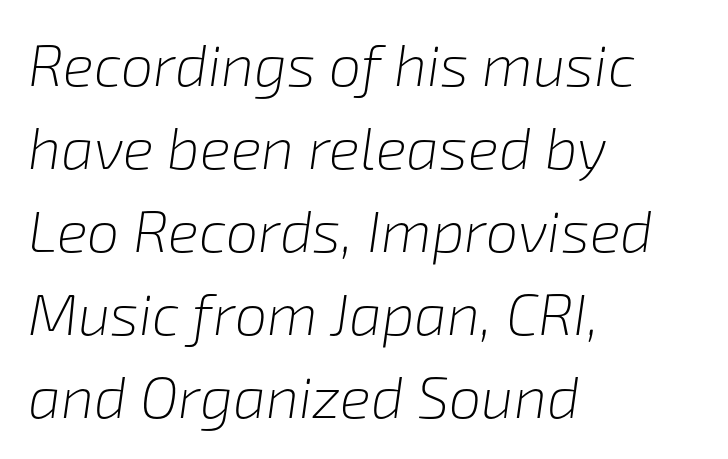
Each letter keeps its own natural width here, so spacing adapts to shape. The rag falls on the right side of this text block. The weight tops out at a normal text grade. Vertically, the passage feels balanced, rows spaced as you'd expect. Designer's note — italics engaged.
